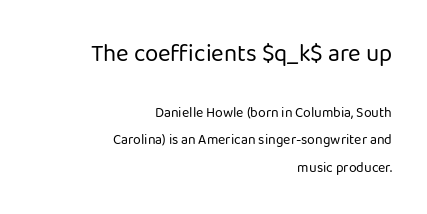
Q: Is the text bold? A: No.
Q: Is the text italic (slanted)? A: No, it is upright.
Q: Is the text underlined? A: No.
Q: How is the paragraph aligned? A: Right-aligned.
Q: Is the spacing between letters normal or unusually wide? A: Normal.
Q: Is the spacing between lines tight, normal or loose? A: Loose.
Q: Which block of text is set in a larger size, the first (top) or the second (bottom)? A: The first (top) one.
